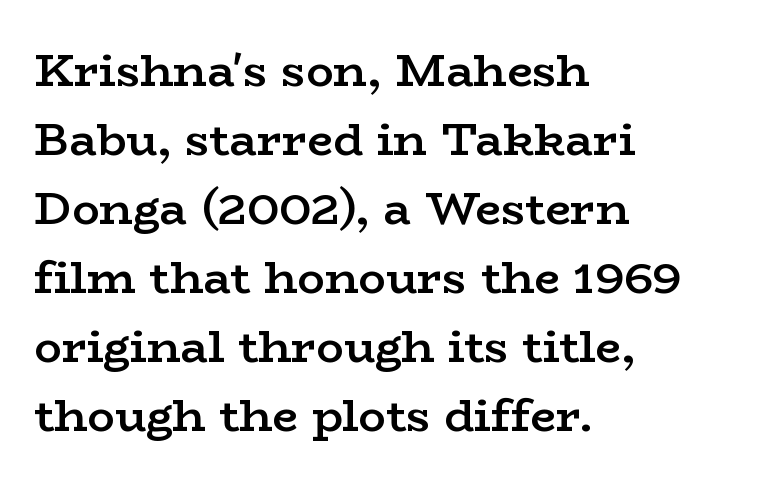
{"serif": "yes", "italic": "no", "bold": "semi", "weight": "semibold", "width": "wide", "stroke_contrast": "low", "x_height": "medium", "monospaced": "no", "underline": "no", "align": "left", "line_spacing": "normal", "line_spacing_ratio": 1.5, "letter_spacing": "normal", "letter_spacing_em": 0.0, "glyph_px": 46}
